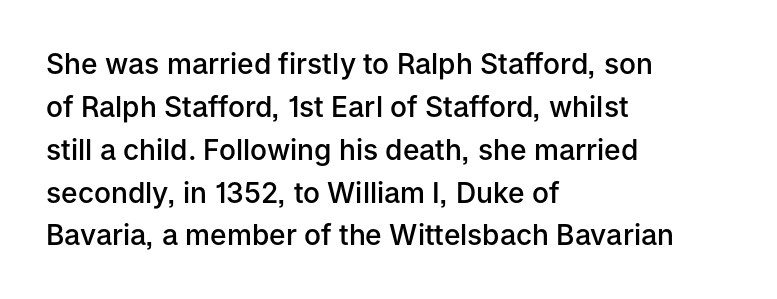
Q: Is the text bold? A: Semi-bold.
Q: Is the text italic (slanted)? A: No, it is upright.
Q: Is the typeface a serif or a sans-serif typeface? A: Sans-serif.
Q: Is the text underlined? A: No.
Q: How is the paragraph aligned? A: Left-aligned.
Q: Is the spacing between letters normal or unusually wide? A: Normal.
Q: Is the spacing between lines tight, normal or loose? A: Normal.
Q: Width (condensed, normal, or wide)? A: Normal.
Q: Stroke contrast? A: Low.
Q: x-height? A: Medium.
Q: Monospaced? A: No.
